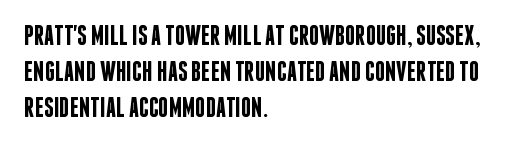
The image shows 28 px semibold, condensed sans-serif type, upright; set left-aligned, normal line spacing (1.28x), normal letter spacing, not underlined; low stroke contrast and a large x-height.
